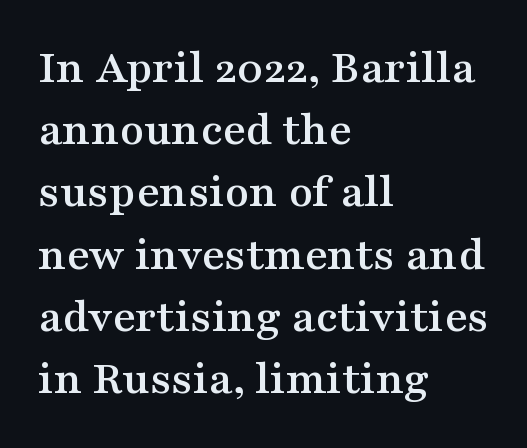
Q: Is the text italic (slanted)? A: No, it is upright.
Q: Is the typeface a serif or a sans-serif typeface? A: Serif.
Q: Is the text underlined? A: No.
Q: How is the paragraph aligned? A: Left-aligned.
Q: Is the spacing between letters normal or unusually wide? A: Normal.
Q: Is the spacing between lines tight, normal or loose? A: Normal.
Q: Width (condensed, normal, or wide)? A: Wide.
Q: Stroke contrast? A: Medium.
Q: x-height? A: Medium.
Q: Monospaced? A: No.
